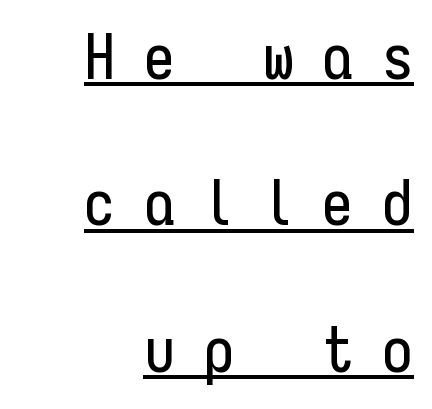
Visually the block forms a straight wall on the right and a jagged coastline on the left. These lines are rendered in a fixed-pitch font. A typesetter would mark this as roman, not italic. Successive baselines arrive slowly, with a big drop between each. The typeface chosen for these lines omits serifs. Notice how a bar underscores the lettering throughout.
